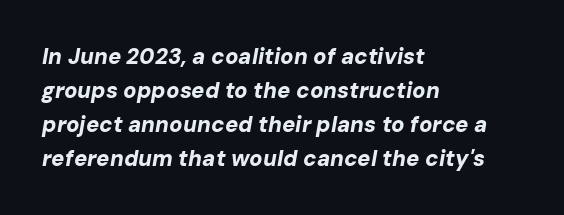
{"italic": "yes", "lean": "right", "slant_degrees": 10, "bold": "yes", "underline": "no", "align": "left", "line_spacing": "normal", "line_spacing_ratio": 1.54, "letter_spacing": "normal", "letter_spacing_em": 0.0, "glyph_px": 22}
